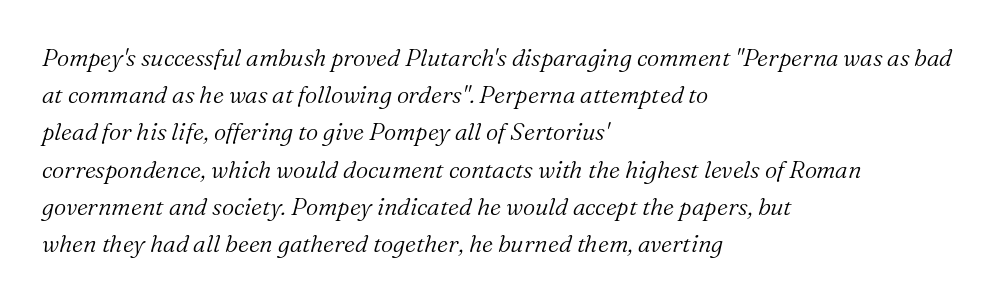
It's the slanting kind of type. Does the copy run flush right? No — it runs flush left. Line spacing here is normal. Weight: in the light-to-regular range. Lines of text with bare space underneath. The tracking reads as untouched default to a designer's eye.
